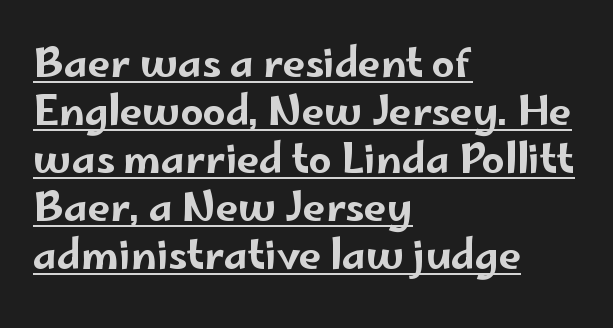
A typesetter would mark this as roman, not italic. These lines are rendered in a variable-pitch font. Grotesque or geometric, the face here clearly has no serifs. The type is set solid horizontally, with unmodified tracking.
